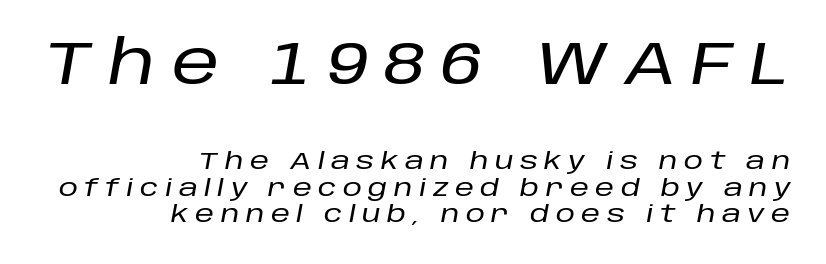
A student would call this right alignment; a typographer would say flush right, rag left. Would a proofreader flag this as italicized? Yes. Cramped leading. Descenders are the only things crossing below the line.
